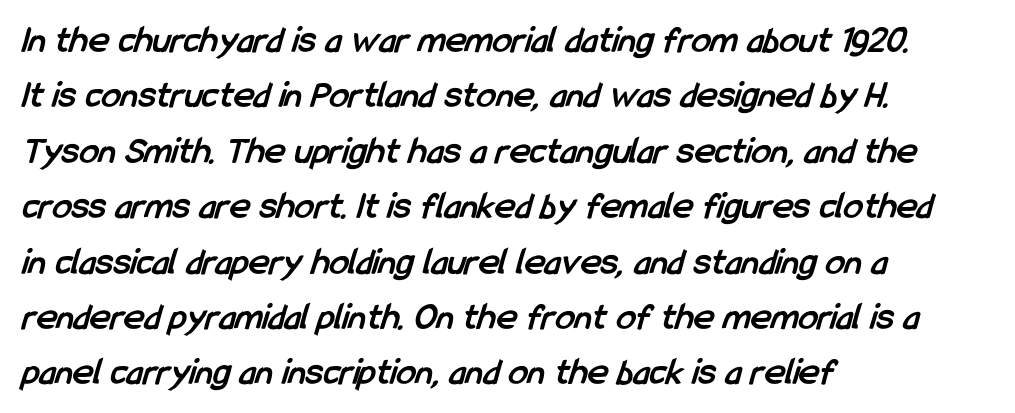
The image shows 39 px semibold, condensed sans-serif type; set left-aligned, normal line spacing (1.42x), normal letter spacing, not underlined; low stroke contrast and a medium x-height.
